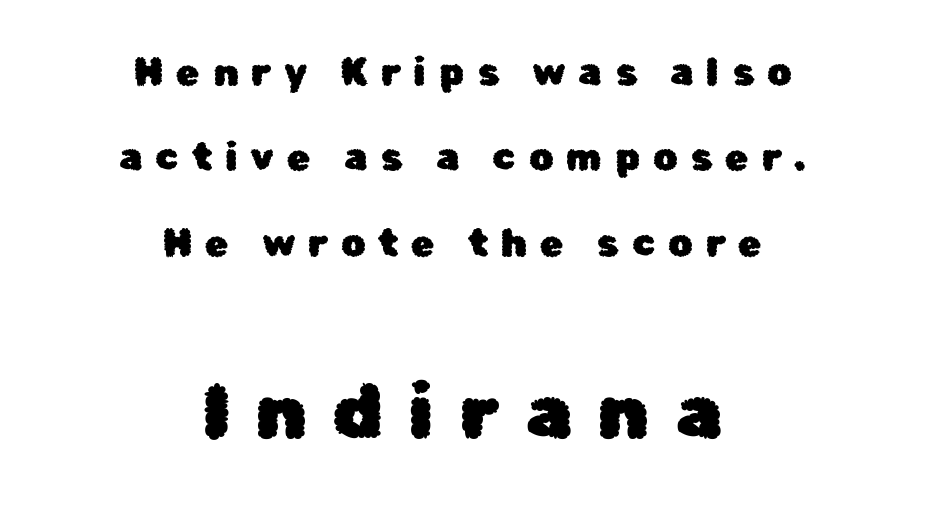
Q: Is the text italic (slanted)? A: No, it is upright.
Q: Is the typeface a serif or a sans-serif typeface? A: Sans-serif.
Q: Is the text underlined? A: No.
Q: How is the paragraph aligned? A: Centered.
Q: Is the spacing between letters normal or unusually wide? A: Unusually wide.
Q: Is the spacing between lines tight, normal or loose? A: Loose.
Q: Which block of text is set in a larger size, the first (top) or the second (bottom)? A: The second (bottom) one.
Q: Width (condensed, normal, or wide)? A: Normal.
Q: Stroke contrast? A: Low.
Q: x-height? A: Medium.
Q: Monospaced? A: No.
